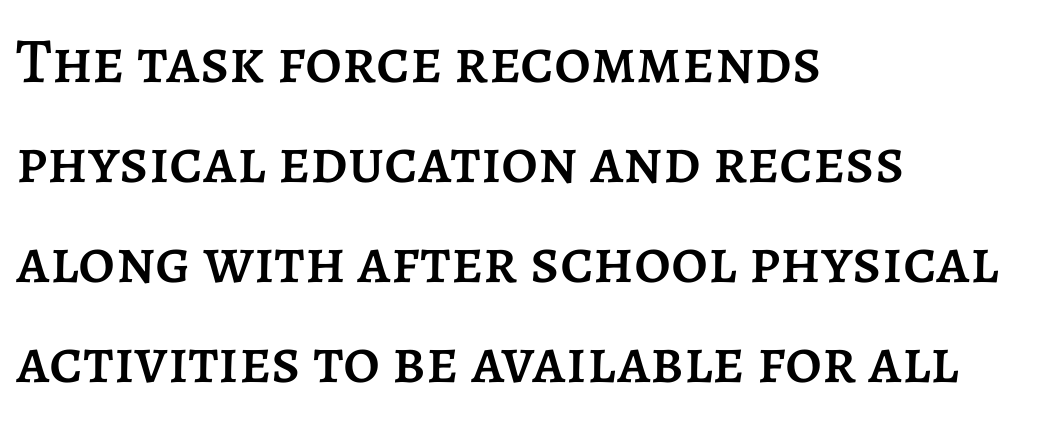
A typesetter would call this leading conventional body-copy spacing. Is this a fixed-width face? No — the glyphs have proportional, varying widths. Posture: vertical. Descenders are the only things crossing below the line.
